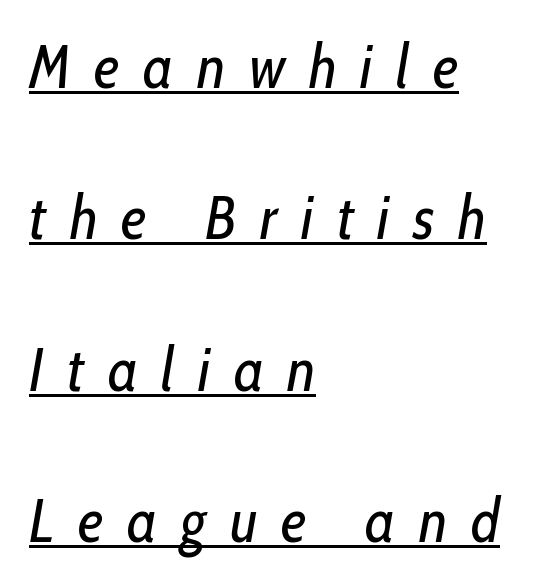
Heaviness? Minimal to ordinary, like unemphasized prose. Tracking value appears strongly positive — letters spread wide. Compared with typical paragraphs, the rows here are farther apart. Think of a printed novel: that variable character pitch is what you see here.
